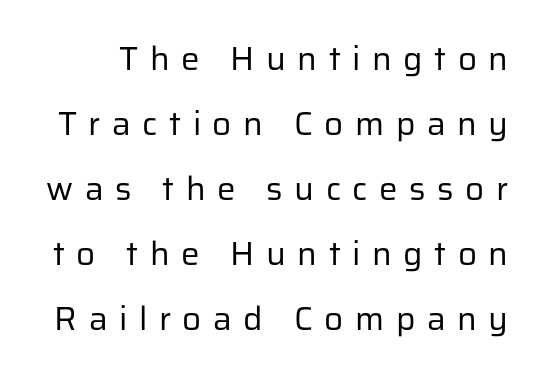
{"serif": "no", "italic": "no", "bold": "no", "weight": "regular", "width": "normal", "stroke_contrast": "low", "x_height": "medium", "monospaced": "no", "underline": "no", "line_spacing": "loose", "line_spacing_ratio": 1.97, "letter_spacing": "wide", "letter_spacing_em": 0.35, "glyph_px": 33}
